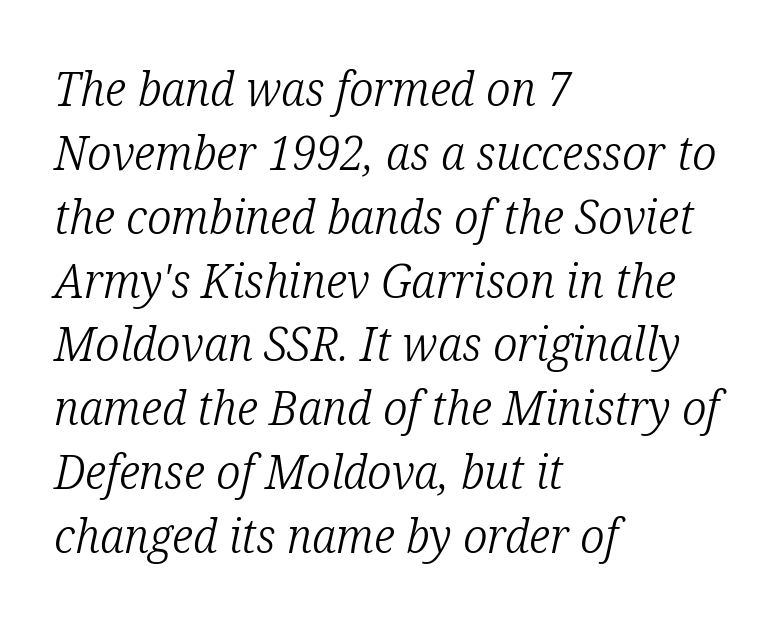
{"serif": "yes", "italic": "yes", "lean": "right", "slant_degrees": 12, "bold": "no", "weight": "light", "width": "condensed", "stroke_contrast": "low", "x_height": "medium", "monospaced": "no", "underline": "no", "align": "left", "line_spacing": "normal", "line_spacing_ratio": 1.33, "letter_spacing": "normal", "letter_spacing_em": 0.0, "glyph_px": 48}
